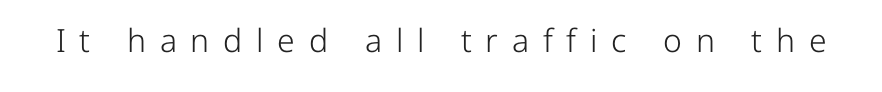
{"serif": "no", "italic": "no", "bold": "no", "weight": "light", "width": "normal", "stroke_contrast": "low", "x_height": "medium", "monospaced": "no", "underline": "no", "letter_spacing": "wide", "letter_spacing_em": 0.43, "glyph_px": 32}
